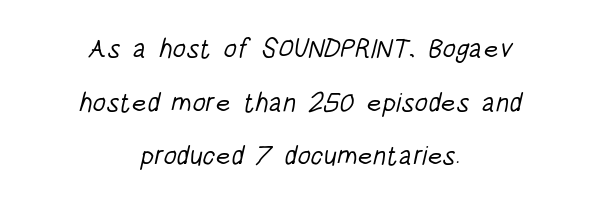
{"bold": "no", "underline": "no", "align": "center", "line_spacing": "loose", "line_spacing_ratio": 1.99, "letter_spacing": "normal", "letter_spacing_em": 0.0, "glyph_px": 27}
